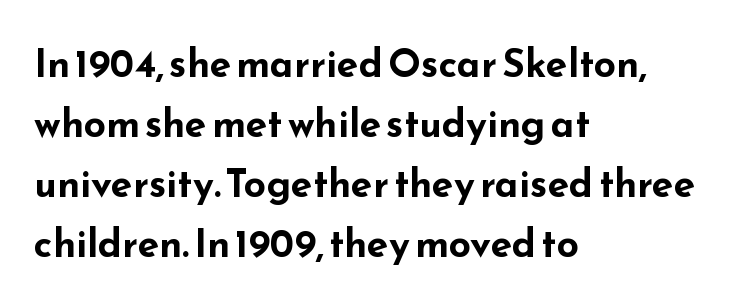
Is there any slant? The stems are plumb. Nobody touched the tracking dial on this one. A full-strength bold gives these letters their thick strokes. Check under the words: just untouched page. The text was rendered using a sans face with plain stroke endings. You could not count columns in this text — the font is proportionally spaced.
